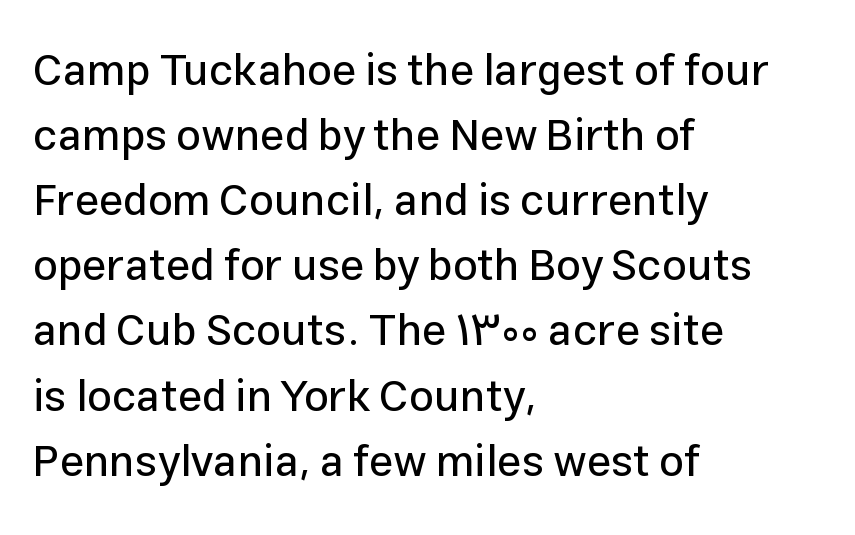
Check where the strokes stop: nothing finishes them off — pure sans. Is there much room between lines? A standard amount, neither cramped nor airy. Rendered with straight, roman letterforms. Leftover space on each line is placed entirely after the last word. The glyphs are unaccompanied by any horizontal stroke below them. These lines keep a tight, regular rhythm from letter to letter.
